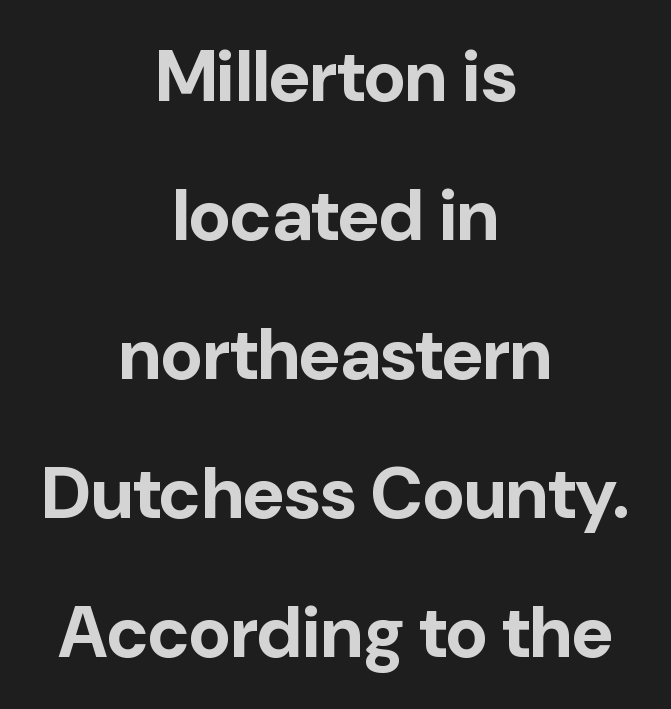
Q: Is the text bold? A: Yes.
Q: Is the text italic (slanted)? A: No, it is upright.
Q: Is the typeface a serif or a sans-serif typeface? A: Sans-serif.
Q: Is the text underlined? A: No.
Q: How is the paragraph aligned? A: Centered.
Q: Is the spacing between letters normal or unusually wide? A: Normal.
Q: Is the spacing between lines tight, normal or loose? A: Loose.
Q: Width (condensed, normal, or wide)? A: Normal.
Q: Stroke contrast? A: Low.
Q: x-height? A: Medium.
Q: Monospaced? A: No.
